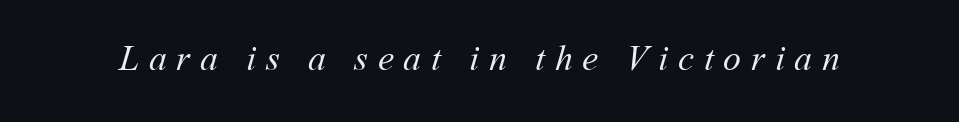
{"bold": "no", "weight": "regular", "width": "normal", "stroke_contrast": "medium", "x_height": "medium", "monospaced": "no", "underline": "no", "letter_spacing": "wide", "letter_spacing_em": 0.27, "glyph_px": 36}
